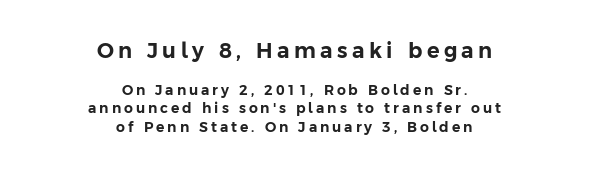
{"italic": "no", "underline": "no", "align": "center", "line_spacing": "normal", "line_spacing_ratio": 1.33, "letter_spacing": "wide", "letter_spacing_em": 0.21, "larger_block": "first", "size_ratio": 1.5, "glyph_px": 21}
